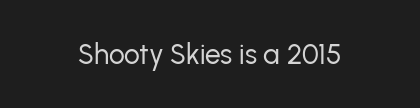
{"serif": "no", "italic": "no", "bold": "no", "weight": "regular", "width": "normal", "stroke_contrast": "low", "x_height": "medium", "monospaced": "no", "underline": "no", "letter_spacing": "normal", "letter_spacing_em": 0.0, "glyph_px": 28}
